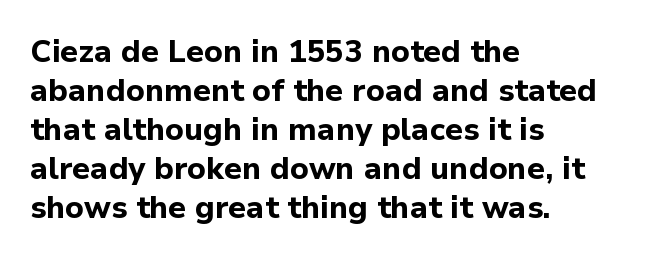
Quick note: interline space is typical. No feet cap the strokes, marking this as sans-serif type. The zone under the glyphs is completely vacant. I'd describe the lettering as bold — thick and assertive. Do the characters align in a grid? No, the font is proportional.
